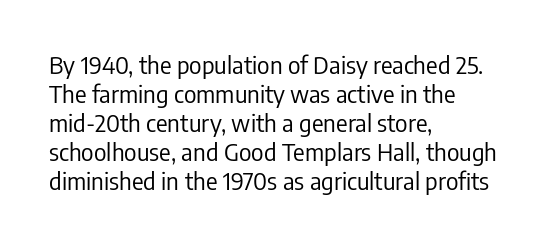
{"italic": "no", "bold": "no", "underline": "no", "align": "left", "line_spacing_ratio": 1.21, "letter_spacing": "normal", "letter_spacing_em": 0.0, "glyph_px": 24}
